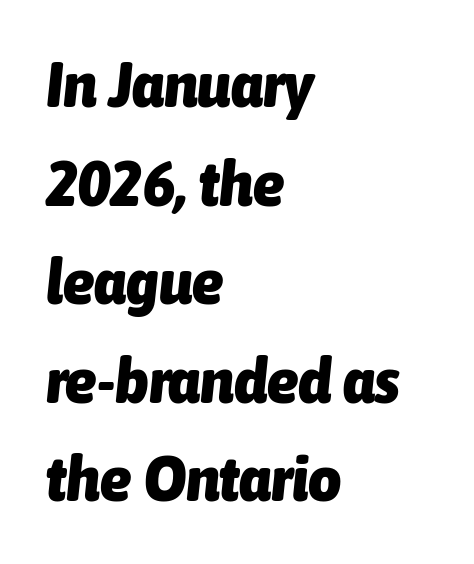
The image shows 64 px heavy, condensed type, italic (leaning right); set left-aligned, normal line spacing (1.54x), normal letter spacing, not underlined; low stroke contrast and a medium x-height.
